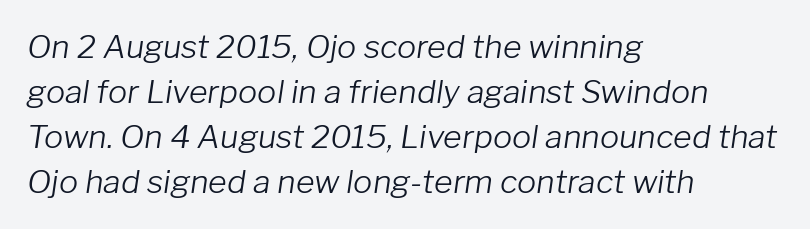
Q: Is the text bold? A: No.
Q: Is the text italic (slanted)? A: Yes, it leans right by about 8 degrees.
Q: Is the text underlined? A: No.
Q: How is the paragraph aligned? A: Left-aligned.
Q: Is the spacing between letters normal or unusually wide? A: Normal.
Q: Is the spacing between lines tight, normal or loose? A: Normal.
Q: Width (condensed, normal, or wide)? A: Normal.
Q: Stroke contrast? A: Low.
Q: x-height? A: Medium.
Q: Monospaced? A: No.
